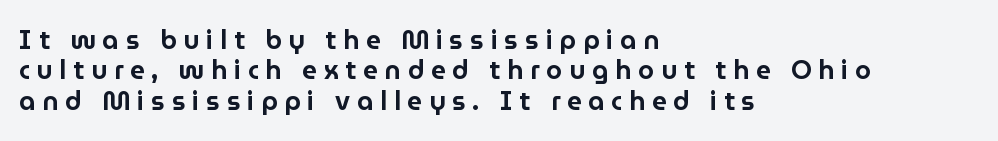
Display-style spreading of the glyphs; the letterfit is very open. The letters stand straight up with perfectly vertical stems. Caption: multi-line text, flush left, ragged right. The area under the type is left untouched.
